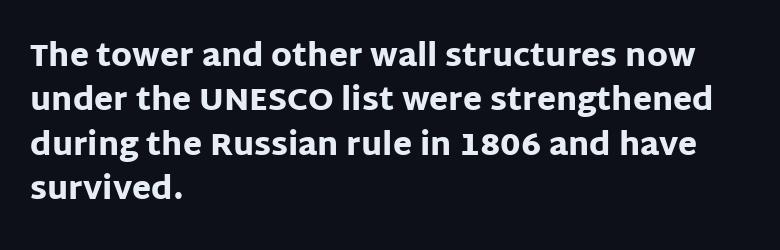
Is there much room between lines? A standard amount, neither cramped nor airy. Are there feet on the stems? There aren't — it's a sans. Observe the ordinary spacing: letters are neighbours, not strangers. Posture: upright roman. Varying glyph widths throughout — classic text-font behaviour. Is the type bold? Yes — the strokes are clearly thick and heavy.
